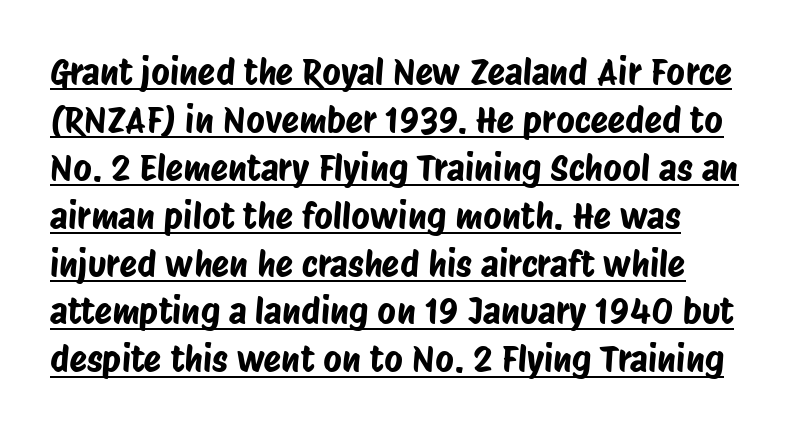
Compared with typical paragraphs, the rows here are spaced about the same. Does the type have serifs? No, each stem ends abruptly. Decoration check: the copy is underlined. Character widths vary here, with narrow letters taking less room than wide ones. The letterforms sit shoulder to shoulder at normal distance.
